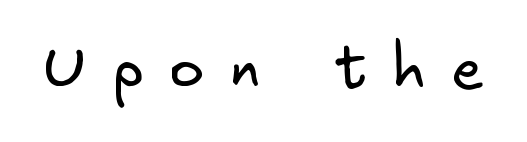
Has an underline been added? It has not. A quiet, ordinary-to-light weight characterises the typeface. This rendering employs a face without finishing strokes, i.e., a sans-serif. Someone cranked the tracking dial way up on this one.
